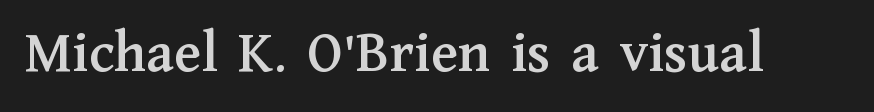
The image shows 60 px serif type, upright; set normal letter spacing, not underlined; medium stroke contrast and a medium x-height.
